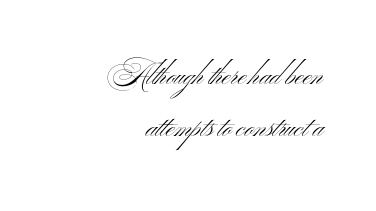
{"serif": "no", "bold": "no", "weight": "light", "width": "wide", "stroke_contrast": "medium", "x_height": "small", "monospaced": "no", "underline": "no", "align": "right", "line_spacing_ratio": 1.87, "letter_spacing": "normal", "letter_spacing_em": 0.0, "glyph_px": 28}
